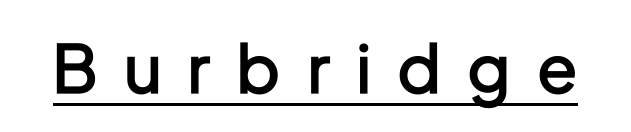
{"serif": "no", "italic": "no", "bold": "semi", "weight": "semibold", "width": "condensed", "stroke_contrast": "low", "x_height": "medium", "monospaced": "no", "underline": "yes", "letter_spacing": "wide", "letter_spacing_em": 0.42, "glyph_px": 66}
